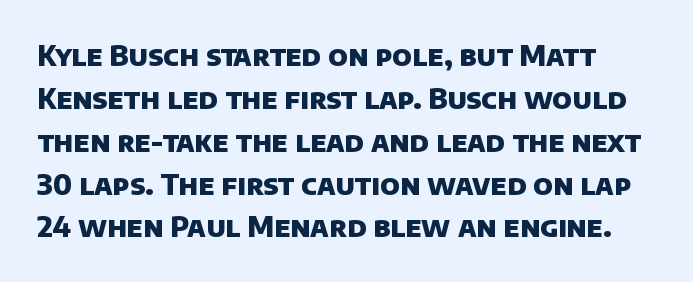
The image shows 28 px heavy sans-serif type; set normal line spacing (1.53x), normal letter spacing, not underlined; low stroke contrast and a large x-height.
